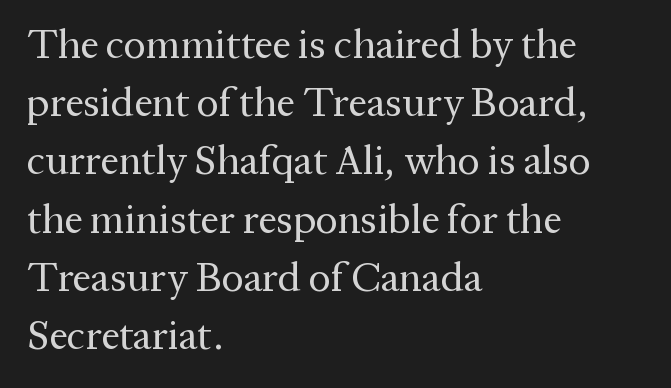
The image shows 41 px regular-weight serif type, upright; set left-aligned, normal line spacing (1.42x), normal letter spacing, not underlined; medium stroke contrast and a medium x-height.
